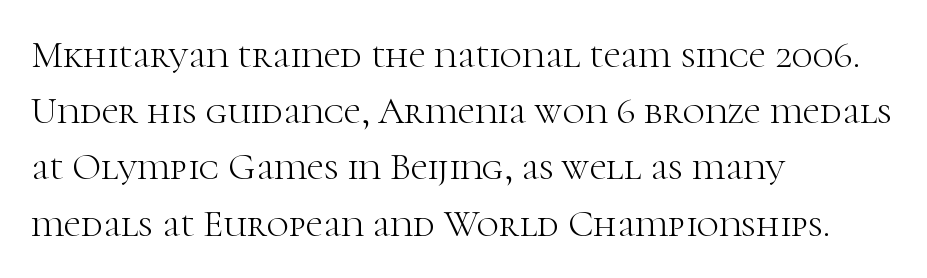
{"serif": "yes", "italic": "no", "bold": "no", "weight": "light", "width": "normal", "stroke_contrast": "high", "x_height": "medium", "monospaced": "no", "underline": "no", "align": "left", "line_spacing": "normal", "line_spacing_ratio": 1.48, "letter_spacing": "normal", "letter_spacing_em": 0.0, "glyph_px": 38}
